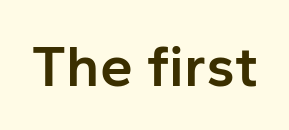
The image shows 59 px semibold sans-serif type, upright; set normal letter spacing, not underlined; low stroke contrast and a medium x-height.
